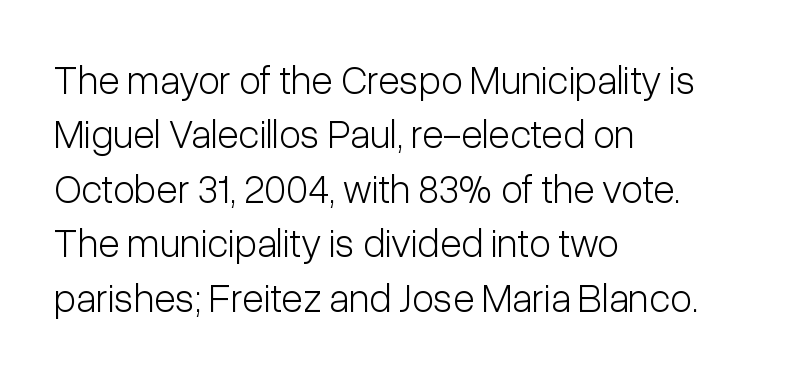
If you drew a line through each stem, it would be perfectly vertical. Note the varied advance widths — an 'i' is clearly narrower than an 'm'. Caption: face not bold, strokes unweighted. The specimen omits any rule beneath the text block's lines. The letters carry no serifs — their stems end cleanly without finishing strokes.
